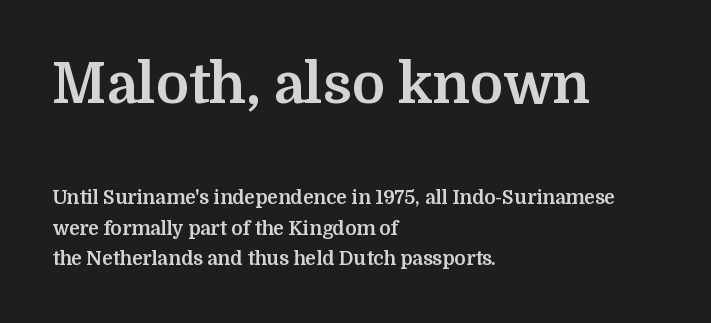
How are the letters spaced? Ordinarily, with no added tracking. Italic: no, the glyphs are upright roman. The strip under each line holds only bare page. Set as a true bold cut, around the 700 mark. To sum up the face: it has serifs. A typesetter would call this proportional, since set widths differ per character.
